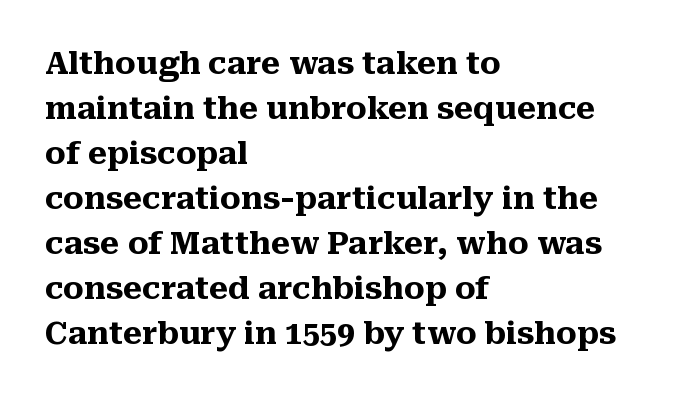
Q: Is the text bold? A: Yes.
Q: Is the text italic (slanted)? A: No, it is upright.
Q: Is the typeface a serif or a sans-serif typeface? A: Serif.
Q: Is the text underlined? A: No.
Q: How is the paragraph aligned? A: Left-aligned.
Q: Is the spacing between letters normal or unusually wide? A: Normal.
Q: Is the spacing between lines tight, normal or loose? A: Normal.
Q: Width (condensed, normal, or wide)? A: Normal.
Q: Stroke contrast? A: Medium.
Q: x-height? A: Medium.
Q: Monospaced? A: No.
